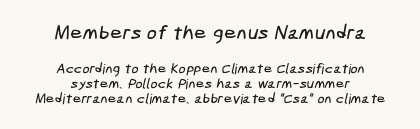
{"underline": "no", "align": "center", "line_spacing": "tight", "line_spacing_ratio": 1.08, "letter_spacing": "normal", "letter_spacing_em": 0.0, "larger_block": "first", "size_ratio": 1.43, "glyph_px": 20}
